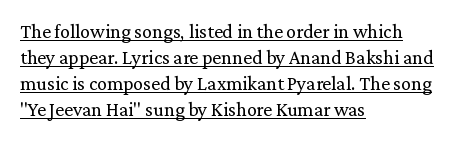
Q: Is the text bold? A: No.
Q: Is the text italic (slanted)? A: No, it is upright.
Q: Is the text underlined? A: Yes.
Q: How is the paragraph aligned? A: Left-aligned.
Q: Is the spacing between letters normal or unusually wide? A: Normal.
Q: Is the spacing between lines tight, normal or loose? A: Normal.
